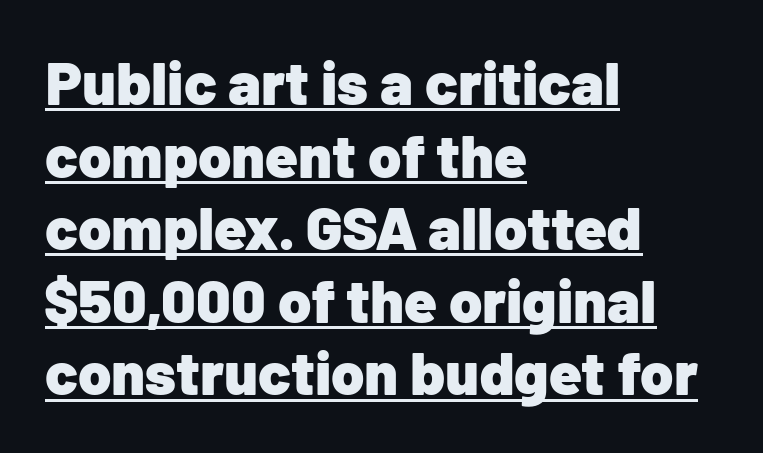
{"serif": "no", "italic": "no", "bold": "yes", "weight": "heavy", "width": "normal", "stroke_contrast": "low", "x_height": "medium", "monospaced": "no", "underline": "yes", "align": "left", "line_spacing_ratio": 1.21, "letter_spacing": "normal", "letter_spacing_em": 0.0, "glyph_px": 60}
